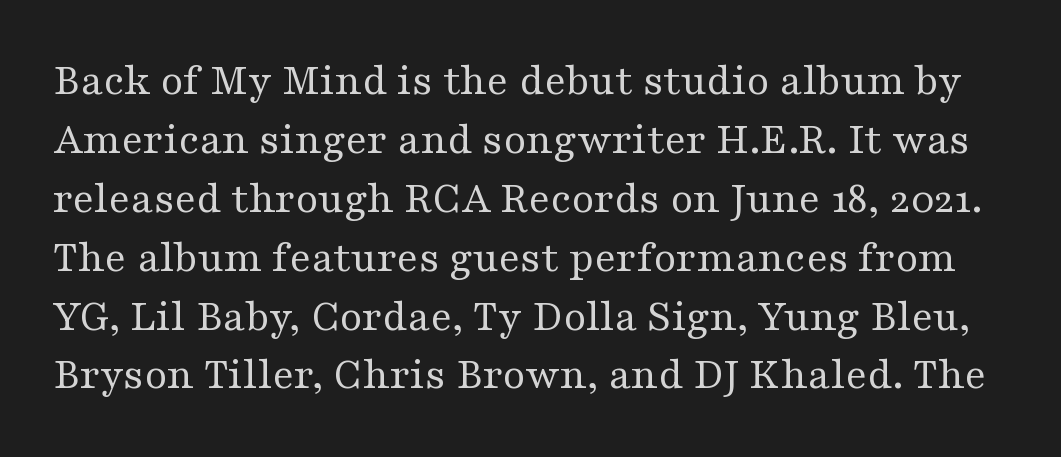
The image shows 46 px regular-weight, wide serif type, upright; set normal line spacing (1.28x), normal letter spacing, not underlined; medium stroke contrast and a medium x-height.
